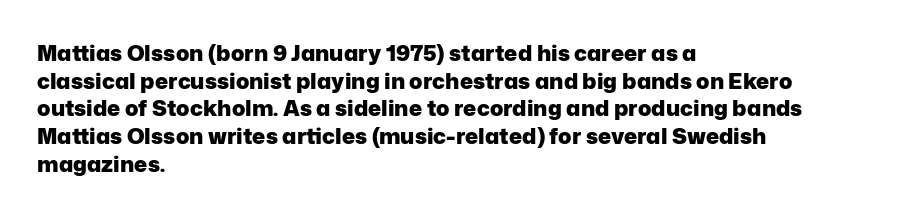
The image shows 22 px bold type, upright; set left-aligned, normal line spacing (1.26x), normal letter spacing, not underlined.
